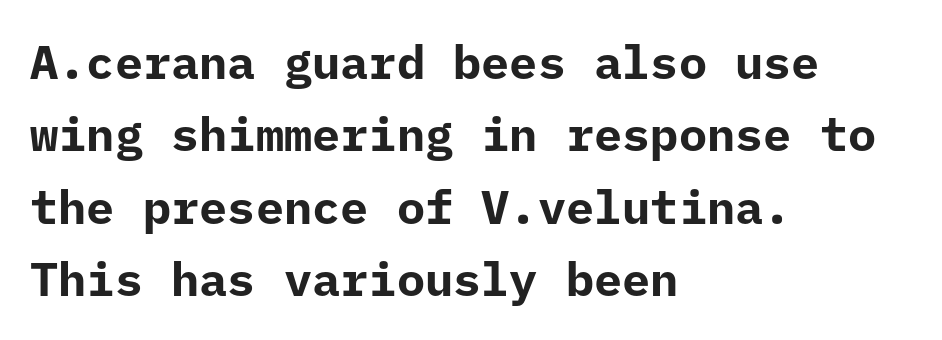
Q: Is the text bold? A: Yes.
Q: Is the text italic (slanted)? A: No, it is upright.
Q: Is the typeface a serif or a sans-serif typeface? A: Sans-serif.
Q: Is the text underlined? A: No.
Q: How is the paragraph aligned? A: Left-aligned.
Q: Is the spacing between letters normal or unusually wide? A: Normal.
Q: Is the spacing between lines tight, normal or loose? A: Normal.
Q: Width (condensed, normal, or wide)? A: Normal.
Q: Stroke contrast? A: Low.
Q: x-height? A: Medium.
Q: Monospaced? A: Yes.
